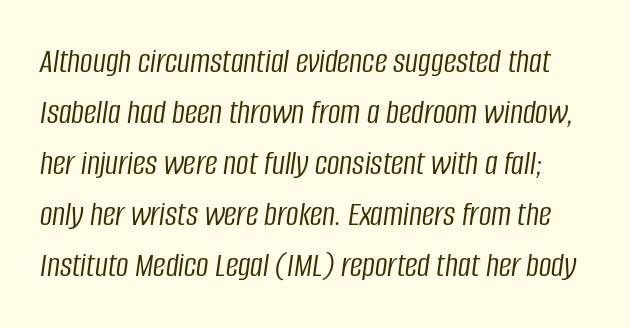
Q: Is the text bold? A: No.
Q: Is the text italic (slanted)? A: Yes, it leans right by about 8 degrees.
Q: Is the text underlined? A: No.
Q: Is the spacing between letters normal or unusually wide? A: Normal.
Q: Is the spacing between lines tight, normal or loose? A: Normal.
Q: Width (condensed, normal, or wide)? A: Condensed.
Q: Stroke contrast? A: Low.
Q: x-height? A: Large.
Q: Monospaced? A: No.
